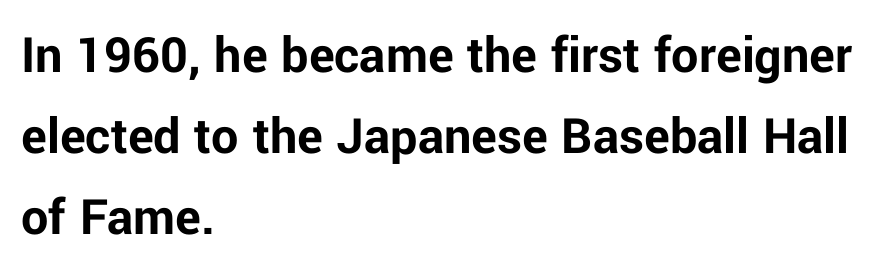
The image shows 54 px bold sans-serif type, upright; set left-aligned, normal line spacing (1.5x), normal letter spacing, not underlined; low stroke contrast and a medium x-height.
